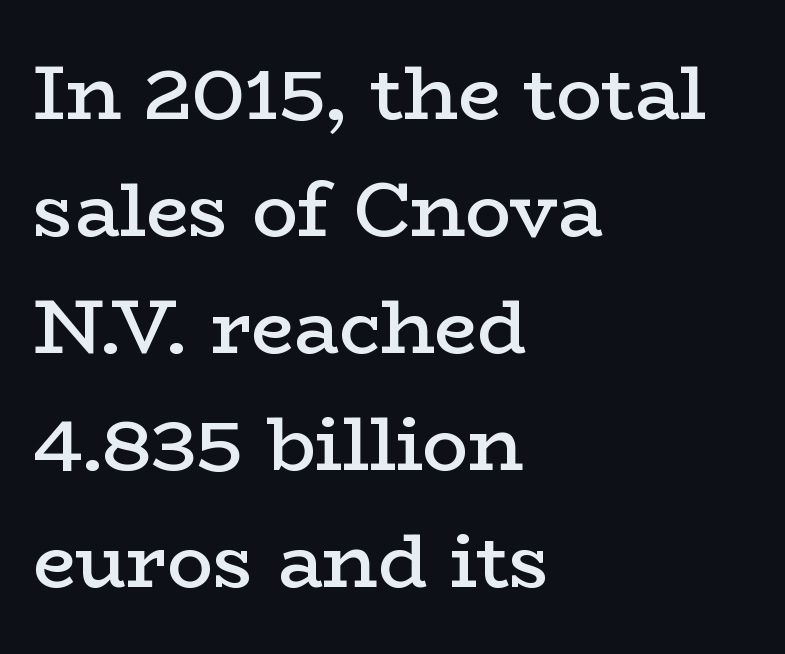
Do the letters lean? They stand straight. The type family on display is of the serif kind. The rows are spaced the way most documents space them. Typeset ragged right — the left edge is the straight one. Students, this is semibold: more ink than regular, less than bold.
